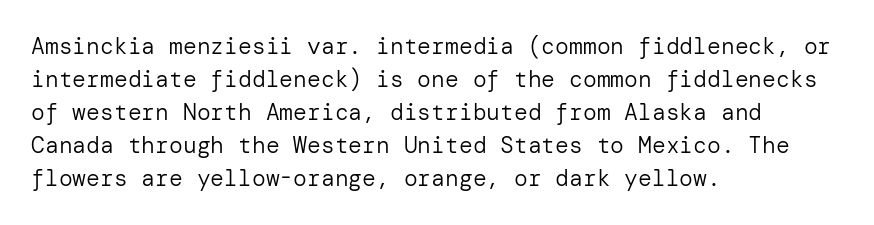
Honestly, the row spacing looks completely unremarkable. Caption: face not bold, strokes unweighted. Posture: vertical. This rendering features lettering with no underline. The setting favours the left margin, as ordinary paragraphs usually do.
